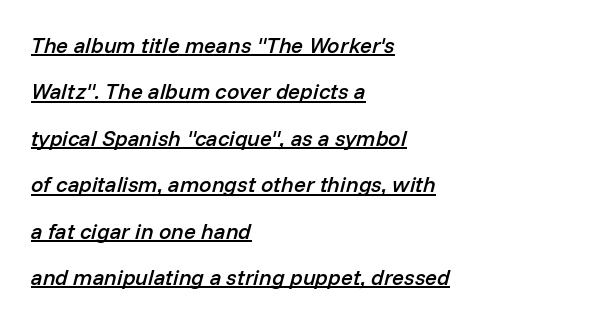
Q: Is the text bold? A: Semi-bold.
Q: Is the text italic (slanted)? A: Yes, it leans right by about 14 degrees.
Q: Is the text underlined? A: Yes.
Q: How is the paragraph aligned? A: Left-aligned.
Q: Is the spacing between letters normal or unusually wide? A: Normal.
Q: Is the spacing between lines tight, normal or loose? A: Loose.
